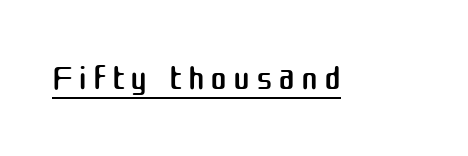
The image shows 51 px regular-weight sans-serif type, upright; set underlined; medium stroke contrast and a medium x-height.
